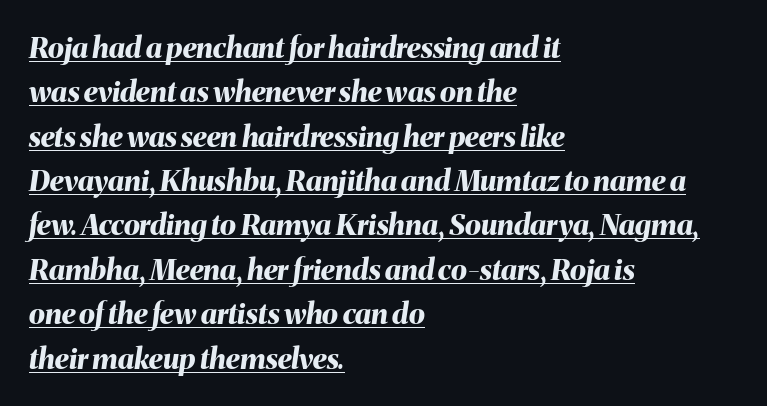
This rendering features underlined lettering. The designer left line spacing at the default. In terms of posture, this sample is oblique. Alignment: flush left. Think of a printed novel: that variable character pitch is what you see here.
